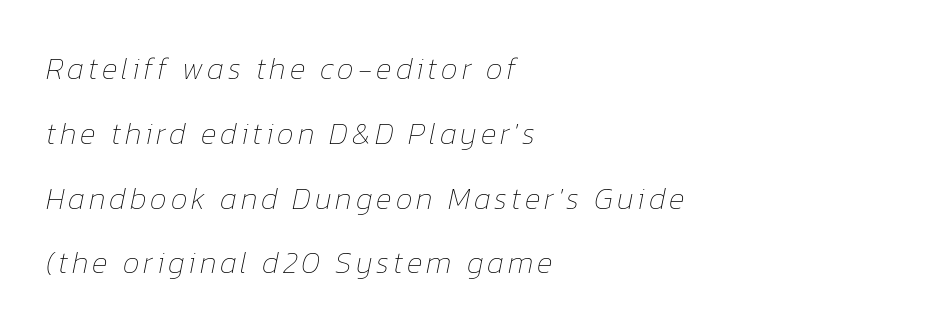
Q: Is the text bold? A: No.
Q: Is the text italic (slanted)? A: Yes, it leans right by about 12 degrees.
Q: Is the text underlined? A: No.
Q: How is the paragraph aligned? A: Left-aligned.
Q: Is the spacing between lines tight, normal or loose? A: Loose.
Q: Width (condensed, normal, or wide)? A: Normal.
Q: Stroke contrast? A: Low.
Q: x-height? A: Medium.
Q: Monospaced? A: No.
